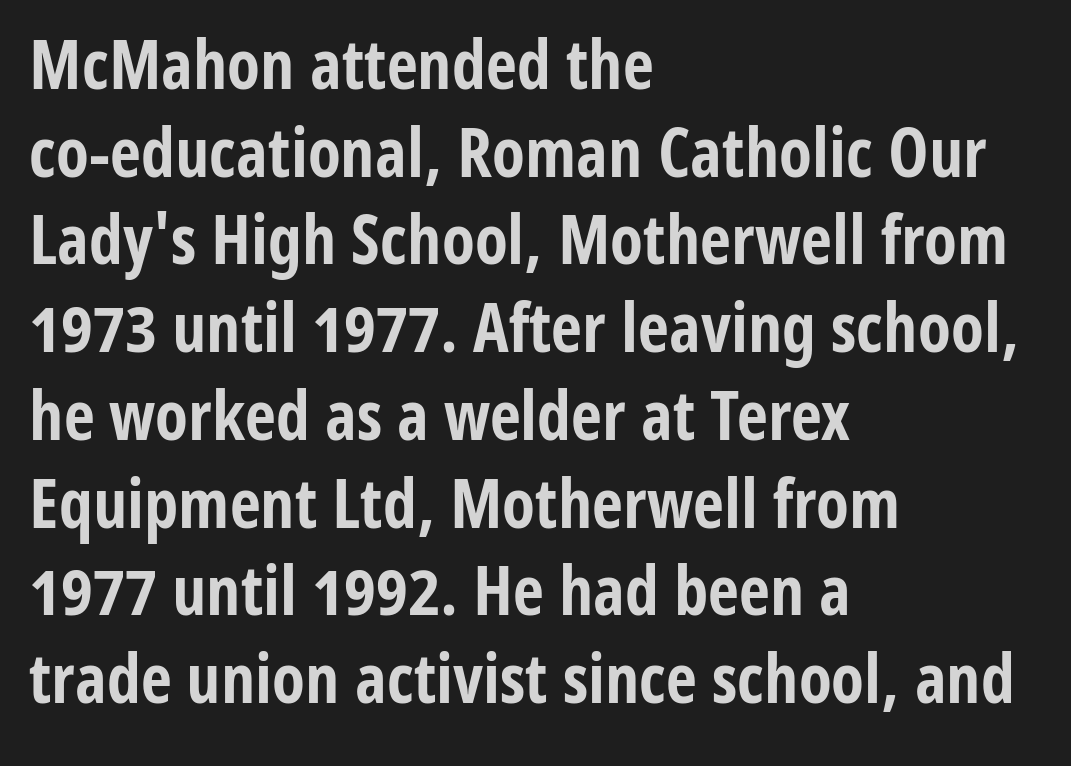
Designer's note — italics off, roman on. In terms of leading, this rendering sits right in the middle. Nobody drew a line under any word here. Typographically, this falls in the sans-serif category. Reading down the block, your eye returns to a fixed left position each line.
